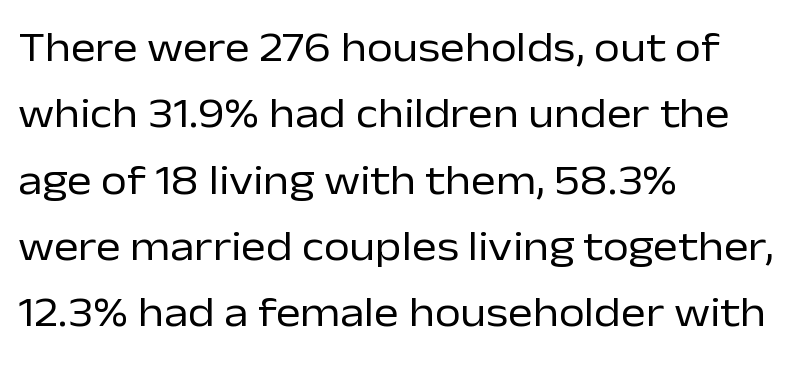
Does the leading feel generous? No, just average. The rendering uses natural spacing where letterforms have individual widths. These lines keep a tight, regular rhythm from letter to letter. The paragraph shown leans on its left margin. Weight class: somewhere from thin through regular.
